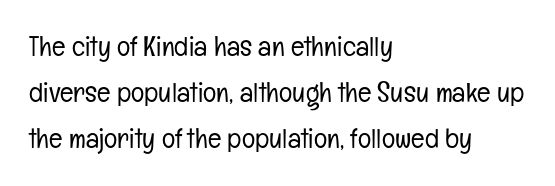
Q: Is the text bold? A: No.
Q: Is the text italic (slanted)? A: No, it is upright.
Q: Is the typeface a serif or a sans-serif typeface? A: Sans-serif.
Q: Is the text underlined? A: No.
Q: How is the paragraph aligned? A: Left-aligned.
Q: Is the spacing between letters normal or unusually wide? A: Normal.
Q: Is the spacing between lines tight, normal or loose? A: Normal.
Q: Width (condensed, normal, or wide)? A: Condensed.
Q: Stroke contrast? A: Low.
Q: x-height? A: Medium.
Q: Monospaced? A: No.
